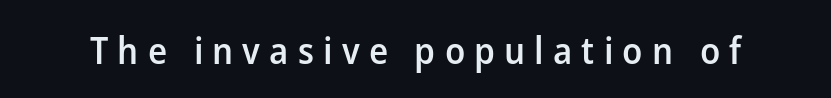
The image shows 38 px semibold sans-serif type, upright; set unusually wide letter spacing (+0.24 em), not underlined; low stroke contrast and a medium x-height.
